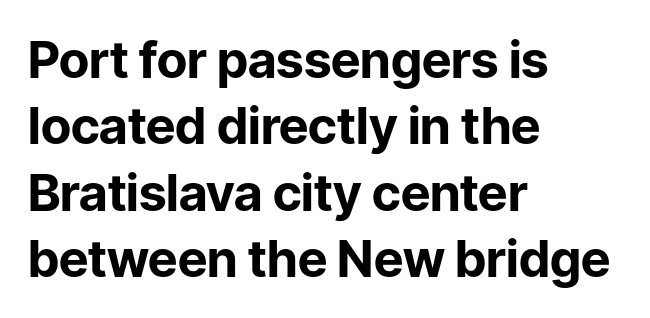
The image shows 51 px bold sans-serif type, upright; set left-aligned, normal line spacing (1.3x), normal letter spacing, not underlined; low stroke contrast and a medium x-height.
